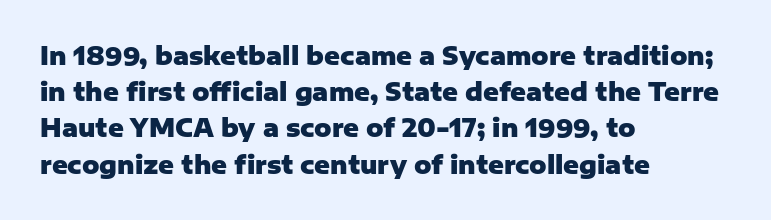
{"italic": "no", "bold": "yes", "underline": "no", "align": "left", "line_spacing": "normal", "line_spacing_ratio": 1.51, "letter_spacing": "normal", "letter_spacing_em": 0.0, "glyph_px": 24}
